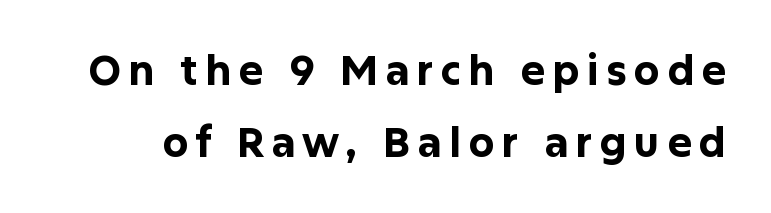
The image shows 41 px bold sans-serif type, upright; set line spacing 1.75x, not underlined; low stroke contrast and a medium x-height.
